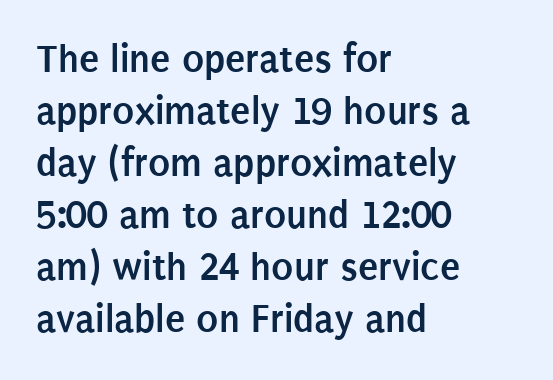
Q: Is the text bold? A: Yes.
Q: Is the text italic (slanted)? A: No, it is upright.
Q: Is the typeface a serif or a sans-serif typeface? A: Sans-serif.
Q: Is the text underlined? A: No.
Q: How is the paragraph aligned? A: Left-aligned.
Q: Is the spacing between letters normal or unusually wide? A: Normal.
Q: Is the spacing between lines tight, normal or loose? A: Normal.
Q: Width (condensed, normal, or wide)? A: Condensed.
Q: Stroke contrast? A: Low.
Q: x-height? A: Large.
Q: Monospaced? A: No.
